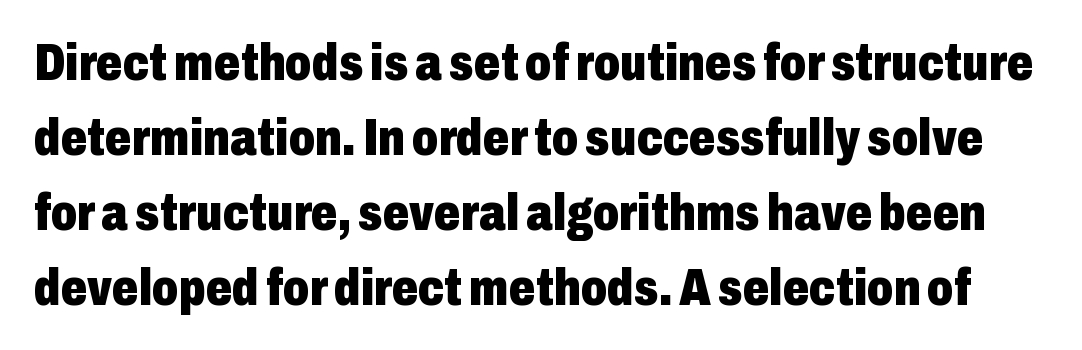
{"serif": "no", "italic": "no", "bold": "yes", "weight": "heavy", "width": "condensed", "stroke_contrast": "low", "x_height": "medium", "monospaced": "no", "underline": "no", "line_spacing": "normal", "line_spacing_ratio": 1.44, "letter_spacing": "normal", "letter_spacing_em": 0.0, "glyph_px": 52}
